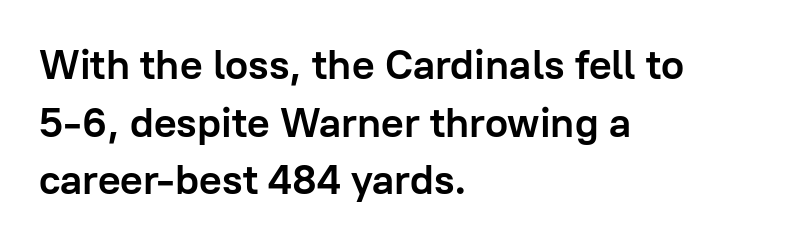
The image shows 42 px semibold sans-serif type, upright; set left-aligned, normal line spacing (1.37x), normal letter spacing, not underlined; low stroke contrast and a medium x-height.
